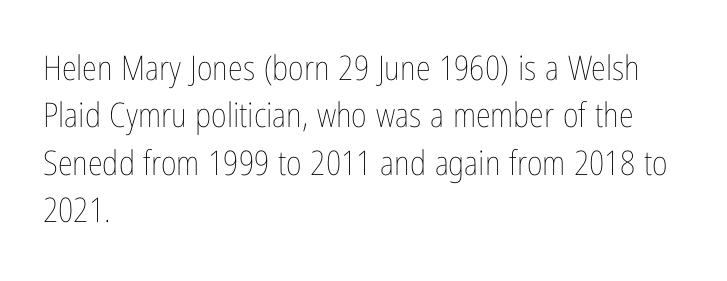
The image shows 34 px thin, condensed type, upright; set left-aligned, normal line spacing (1.39x), normal letter spacing, not underlined; low stroke contrast and a medium x-height.
